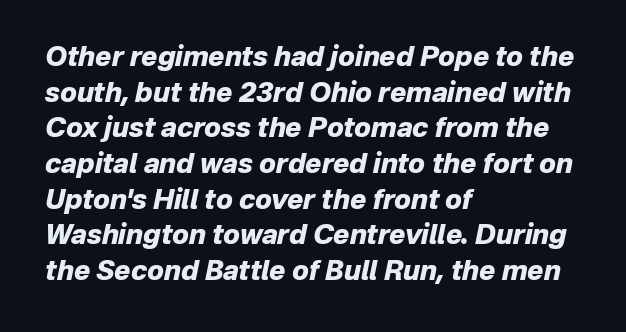
Q: Is the text bold? A: Yes.
Q: Is the text italic (slanted)? A: Yes, it leans right by about 12 degrees.
Q: Is the text underlined? A: No.
Q: How is the paragraph aligned? A: Left-aligned.
Q: Is the spacing between letters normal or unusually wide? A: Normal.
Q: Is the spacing between lines tight, normal or loose? A: Normal.
